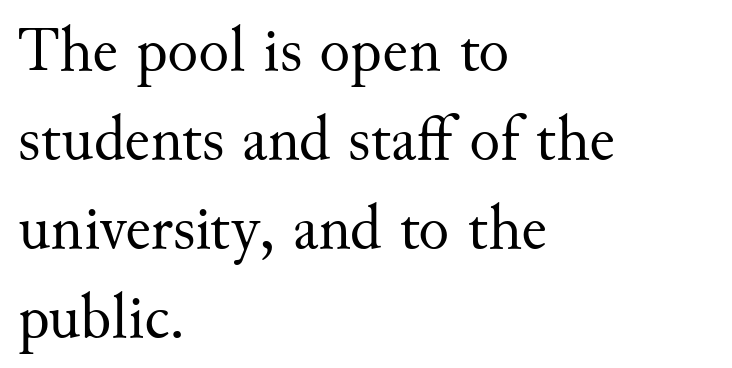
Glyph-to-glyph distance matches everyday printed text. One-word summary of the alignment: left. Here the designer chose a conventional face with non-uniform glyph widths. Beneath every word, the page is bare.
